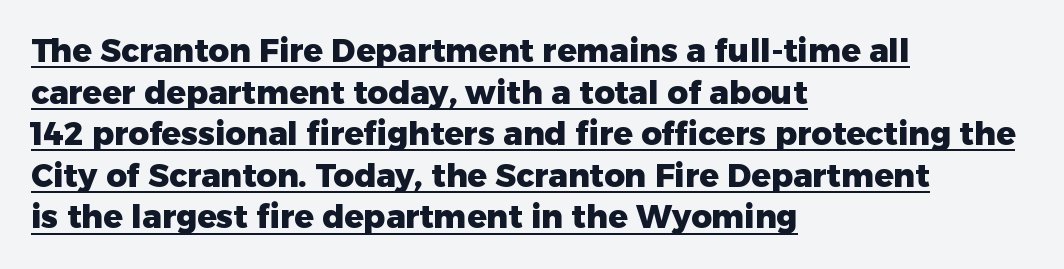
The image shows 32 px heavy sans-serif type, upright; set left-aligned, normal line spacing (1.3x), normal letter spacing, underlined; low stroke contrast and a medium x-height.
